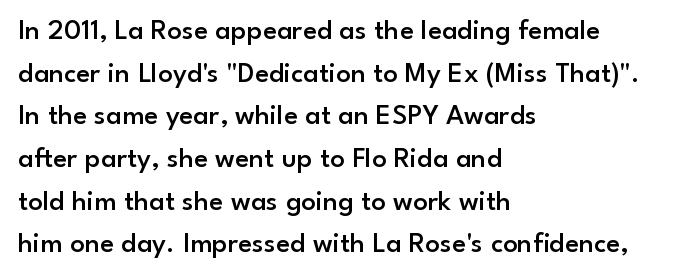
Q: Is the text bold? A: Semi-bold.
Q: Is the text italic (slanted)? A: No, it is upright.
Q: Is the typeface a serif or a sans-serif typeface? A: Sans-serif.
Q: Is the text underlined? A: No.
Q: How is the paragraph aligned? A: Left-aligned.
Q: Is the spacing between letters normal or unusually wide? A: Normal.
Q: Is the spacing between lines tight, normal or loose? A: Normal.
Q: Width (condensed, normal, or wide)? A: Normal.
Q: Stroke contrast? A: Low.
Q: x-height? A: Small.
Q: Monospaced? A: No.
